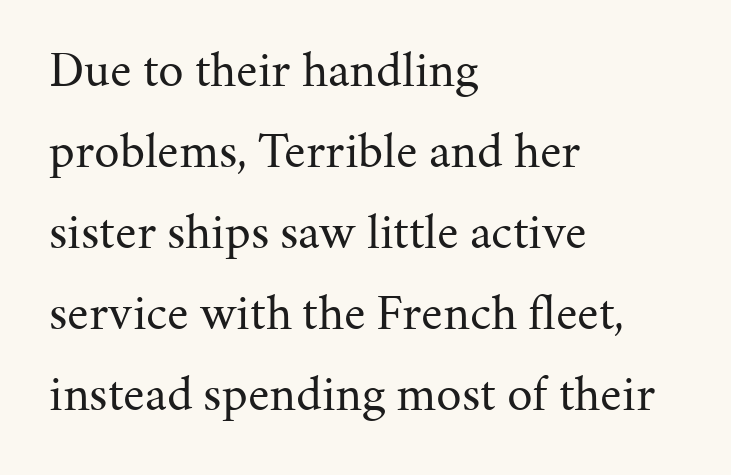
Q: Is the text bold? A: No.
Q: Is the text italic (slanted)? A: No, it is upright.
Q: Is the typeface a serif or a sans-serif typeface? A: Serif.
Q: Is the text underlined? A: No.
Q: How is the paragraph aligned? A: Left-aligned.
Q: Is the spacing between letters normal or unusually wide? A: Normal.
Q: Is the spacing between lines tight, normal or loose? A: Normal.
Q: Width (condensed, normal, or wide)? A: Normal.
Q: Stroke contrast? A: Medium.
Q: x-height? A: Medium.
Q: Monospaced? A: No.
